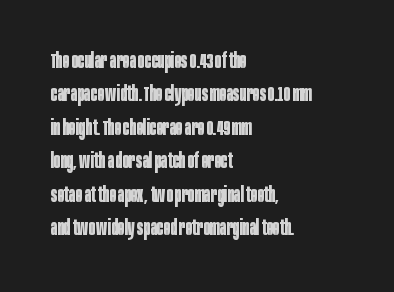
{"italic": "no", "bold": "yes", "underline": "no", "align": "left", "line_spacing": "normal", "line_spacing_ratio": 1.52, "letter_spacing": "normal", "letter_spacing_em": 0.0, "glyph_px": 22}
